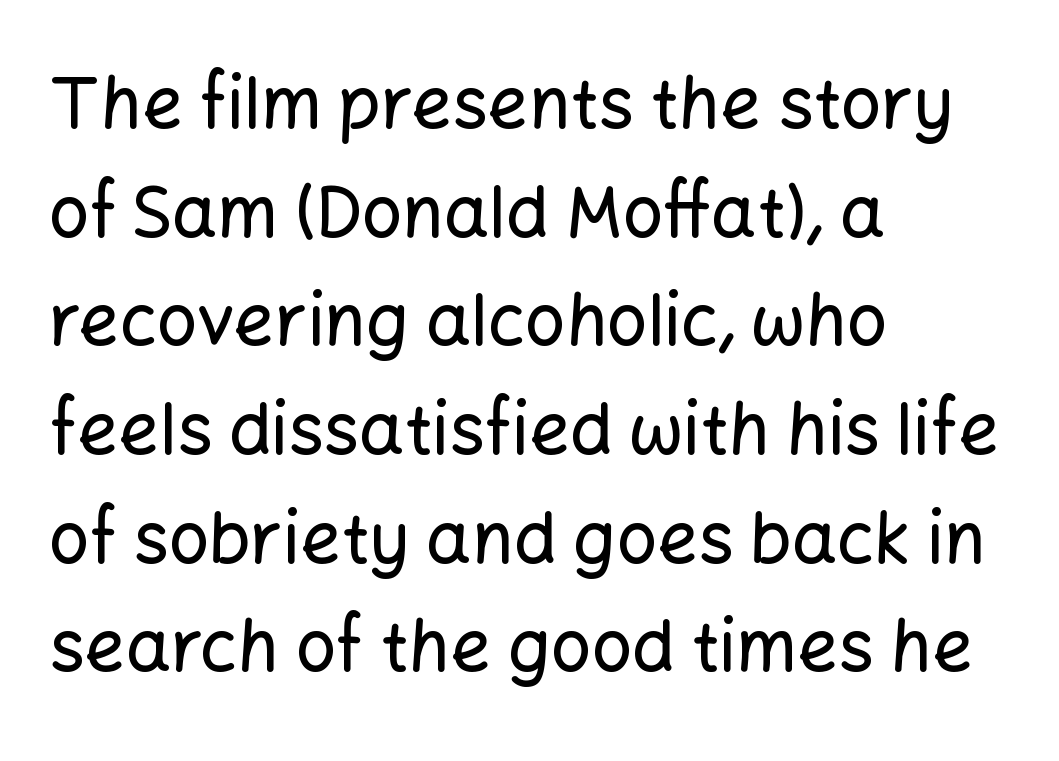
The image shows 71 px sans-serif type, upright; set left-aligned, normal line spacing (1.53x), normal letter spacing, not underlined; low stroke contrast and a medium x-height.
